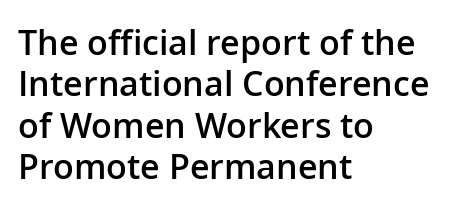
Q: Is the text bold? A: Semi-bold.
Q: Is the text italic (slanted)? A: No, it is upright.
Q: Is the typeface a serif or a sans-serif typeface? A: Sans-serif.
Q: Is the text underlined? A: No.
Q: How is the paragraph aligned? A: Left-aligned.
Q: Is the spacing between letters normal or unusually wide? A: Normal.
Q: Width (condensed, normal, or wide)? A: Normal.
Q: Stroke contrast? A: Low.
Q: x-height? A: Medium.
Q: Monospaced? A: No.
